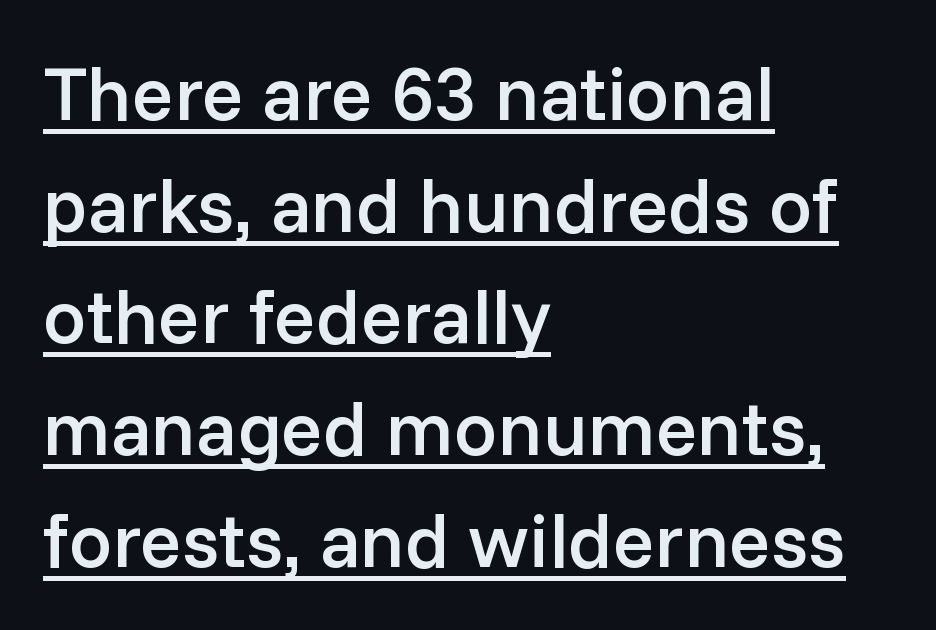
{"serif": "no", "italic": "no", "bold": "semi", "weight": "semibold", "width": "normal", "stroke_contrast": "low", "x_height": "medium", "monospaced": "no", "underline": "yes", "align": "left", "line_spacing": "normal", "line_spacing_ratio": 1.45, "letter_spacing": "normal", "letter_spacing_em": 0.0, "glyph_px": 77}
